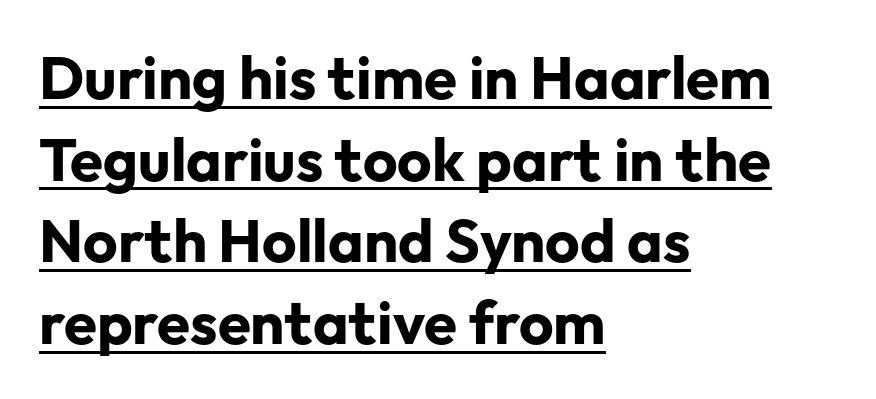
Q: Is the text bold? A: Yes.
Q: Is the text italic (slanted)? A: No, it is upright.
Q: Is the typeface a serif or a sans-serif typeface? A: Sans-serif.
Q: Is the text underlined? A: Yes.
Q: How is the paragraph aligned? A: Left-aligned.
Q: Is the spacing between letters normal or unusually wide? A: Normal.
Q: Is the spacing between lines tight, normal or loose? A: Normal.
Q: Width (condensed, normal, or wide)? A: Normal.
Q: Stroke contrast? A: Low.
Q: x-height? A: Medium.
Q: Monospaced? A: No.
